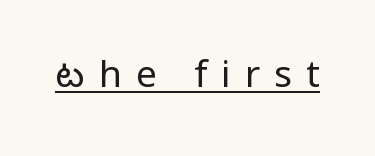
Notice how the stems are strictly vertical — no italics here. Classification — sans serif. The characters are drawn with everyday or finer stroke widths. A baseline rule has been typeset under these characters. In terms of letterspacing, this is a distinctly airy, spread setting.
